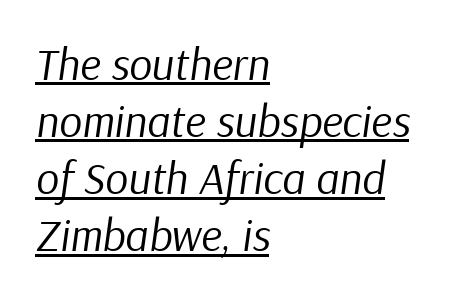
Q: Is the text bold? A: No.
Q: Is the text italic (slanted)? A: Yes, it leans right by about 9 degrees.
Q: Is the text underlined? A: Yes.
Q: How is the paragraph aligned? A: Left-aligned.
Q: Is the spacing between letters normal or unusually wide? A: Normal.
Q: Is the spacing between lines tight, normal or loose? A: Normal.
Q: Width (condensed, normal, or wide)? A: Normal.
Q: Stroke contrast? A: Low.
Q: x-height? A: Medium.
Q: Monospaced? A: No.
